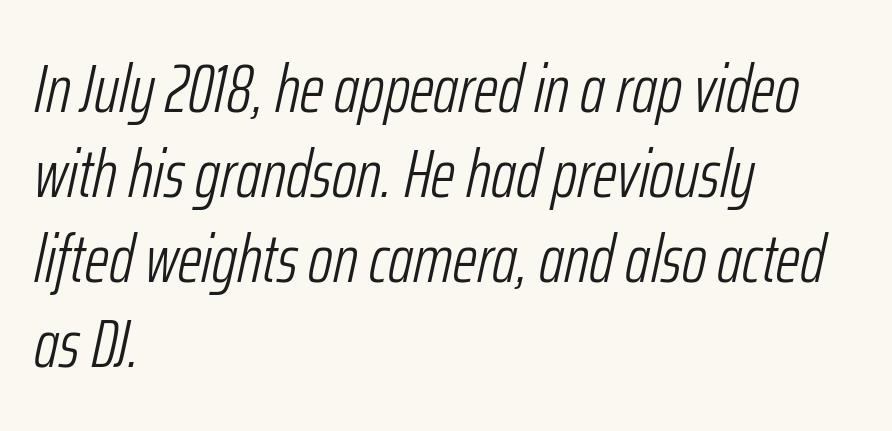
The image shows 68 px light, condensed type, italic (leaning right); set left-aligned, normal line spacing (1.25x), normal letter spacing, not underlined; low stroke contrast and a medium x-height.
